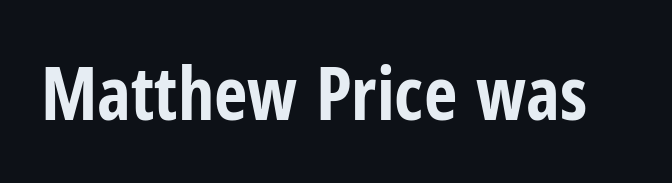
The image shows 73 px bold, condensed sans-serif type, upright; set normal letter spacing, not underlined; low stroke contrast and a medium x-height.
